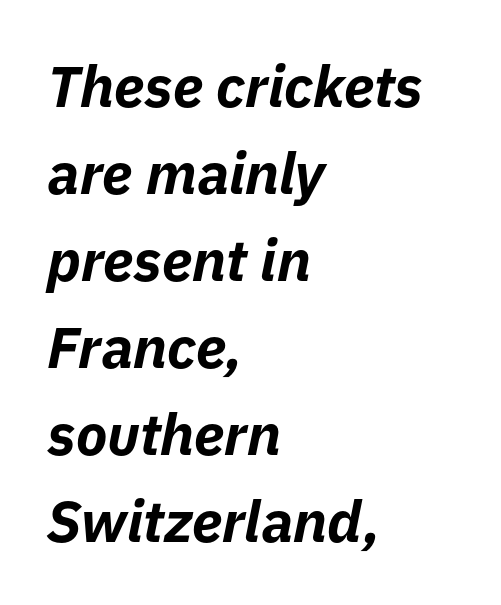
The image shows 58 px bold type, italic (leaning right); set left-aligned, normal line spacing (1.5x), normal letter spacing, not underlined; low stroke contrast and a medium x-height.
